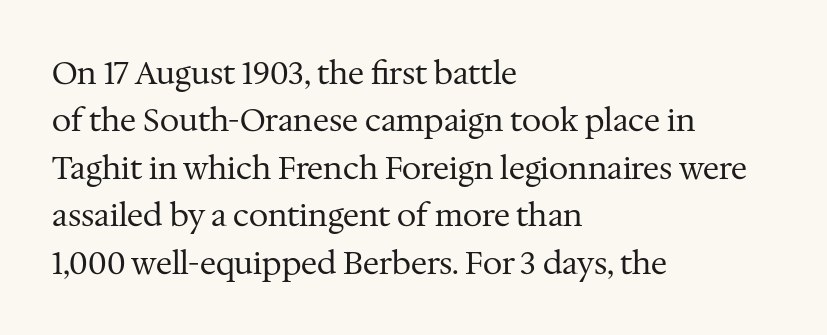
{"serif": "yes", "italic": "no", "bold": "no", "weight": "regular", "width": "normal", "stroke_contrast": "medium", "x_height": "medium", "monospaced": "no", "underline": "no", "align": "left", "line_spacing": "normal", "line_spacing_ratio": 1.53, "letter_spacing": "normal", "letter_spacing_em": 0.0, "glyph_px": 31}
